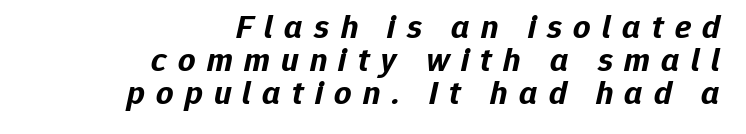
{"italic": "yes", "lean": "right", "slant_degrees": 12, "bold": "yes", "weight": "bold", "width": "normal", "stroke_contrast": "low", "x_height": "medium", "monospaced": "no", "underline": "no", "align": "right", "line_spacing": "tight", "line_spacing_ratio": 0.97, "letter_spacing": "wide", "letter_spacing_em": 0.33, "glyph_px": 34}
